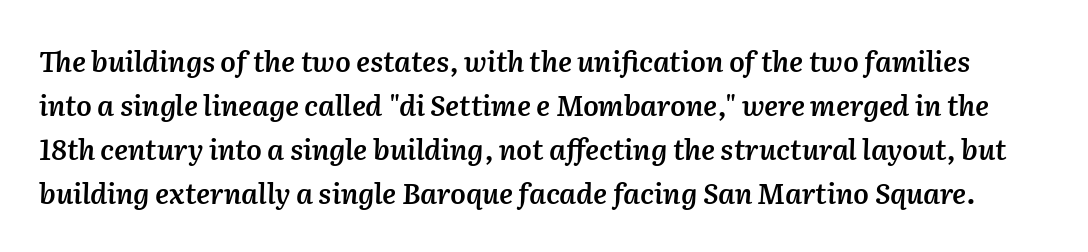
Q: Is the text bold? A: Semi-bold.
Q: Is the text italic (slanted)? A: Yes, it leans right by about 2 degrees.
Q: Is the text underlined? A: No.
Q: Is the spacing between letters normal or unusually wide? A: Normal.
Q: Is the spacing between lines tight, normal or loose? A: Normal.
Q: Width (condensed, normal, or wide)? A: Normal.
Q: Stroke contrast? A: Medium.
Q: x-height? A: Medium.
Q: Monospaced? A: No.
